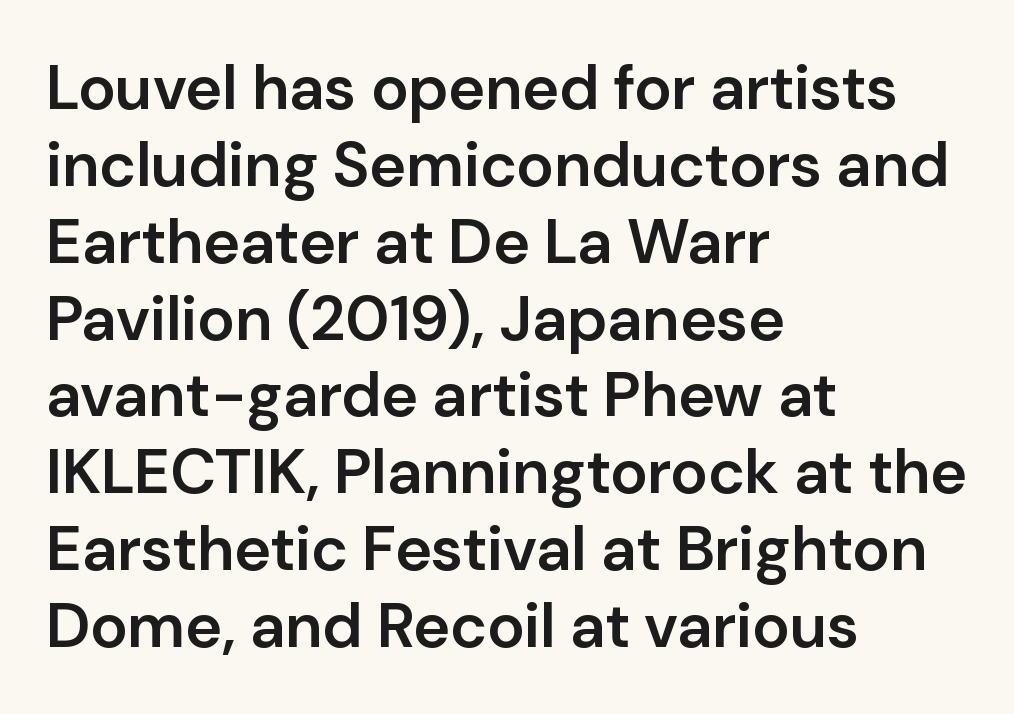
The image shows 63 px semibold sans-serif type, upright; set left-aligned, line spacing 1.22x, normal letter spacing, not underlined; low stroke contrast and a medium x-height.
